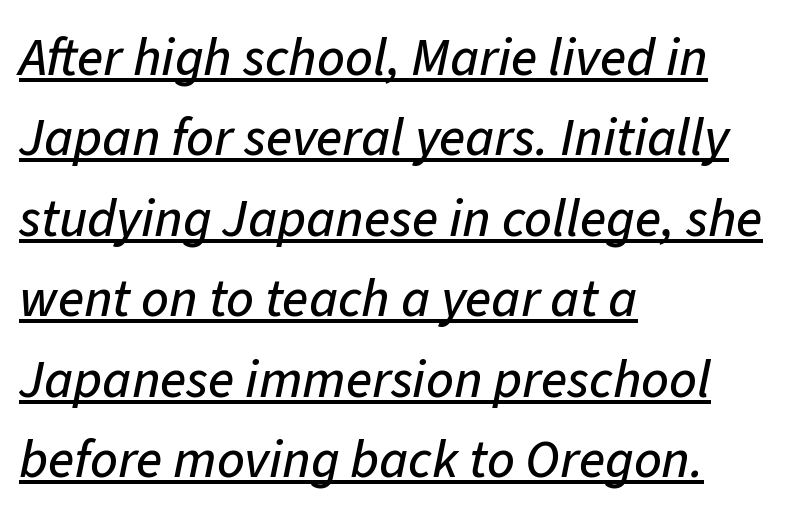
Q: Is the text italic (slanted)? A: Yes, it leans right by about 11 degrees.
Q: Is the text underlined? A: Yes.
Q: How is the paragraph aligned? A: Left-aligned.
Q: Is the spacing between letters normal or unusually wide? A: Normal.
Q: Is the spacing between lines tight, normal or loose? A: Normal.
Q: Width (condensed, normal, or wide)? A: Normal.
Q: Stroke contrast? A: Low.
Q: x-height? A: Medium.
Q: Monospaced? A: No.
